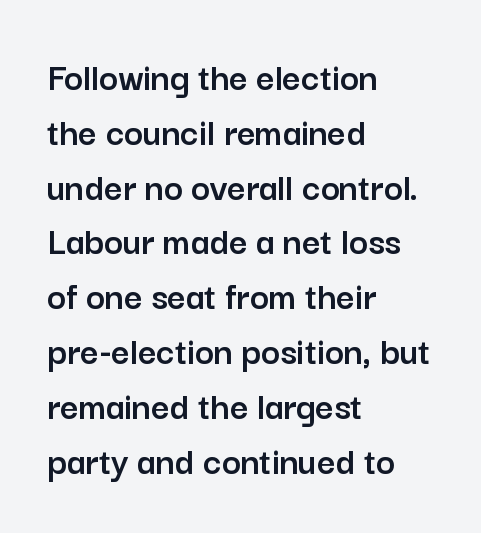
Q: Is the text italic (slanted)? A: No, it is upright.
Q: Is the typeface a serif or a sans-serif typeface? A: Sans-serif.
Q: Is the text underlined? A: No.
Q: How is the paragraph aligned? A: Left-aligned.
Q: Is the spacing between letters normal or unusually wide? A: Normal.
Q: Is the spacing between lines tight, normal or loose? A: Normal.
Q: Width (condensed, normal, or wide)? A: Normal.
Q: Stroke contrast? A: Low.
Q: x-height? A: Medium.
Q: Monospaced? A: No.
